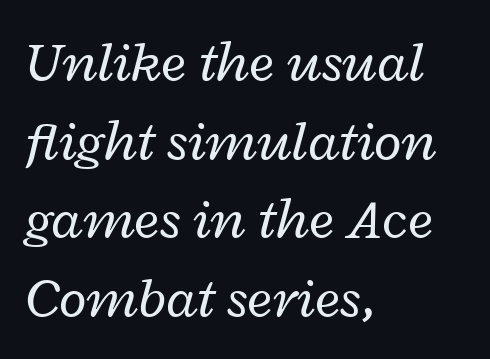
{"italic": "yes", "lean": "right", "slant_degrees": 12, "bold": "no", "weight": "regular", "width": "wide", "stroke_contrast": "low", "x_height": "medium", "monospaced": "no", "underline": "no", "align": "left", "line_spacing": "normal", "line_spacing_ratio": 1.38, "letter_spacing": "normal", "letter_spacing_em": 0.0, "glyph_px": 57}
